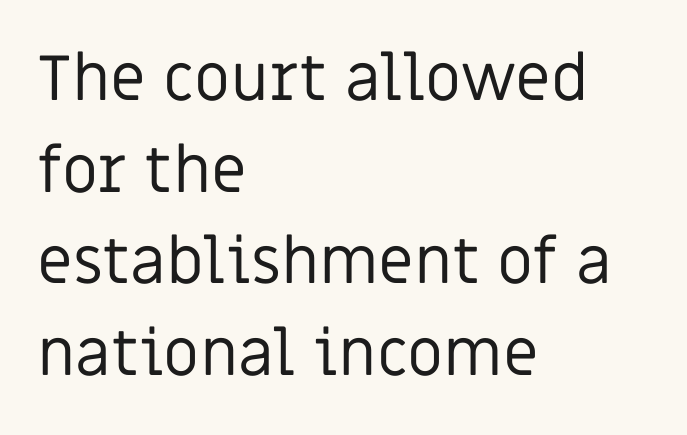
{"serif": "no", "italic": "no", "bold": "no", "weight": "regular", "width": "normal", "stroke_contrast": "low", "x_height": "large", "monospaced": "no", "underline": "no", "align": "left", "line_spacing": "normal", "line_spacing_ratio": 1.43, "letter_spacing": "normal", "letter_spacing_em": 0.0, "glyph_px": 64}
